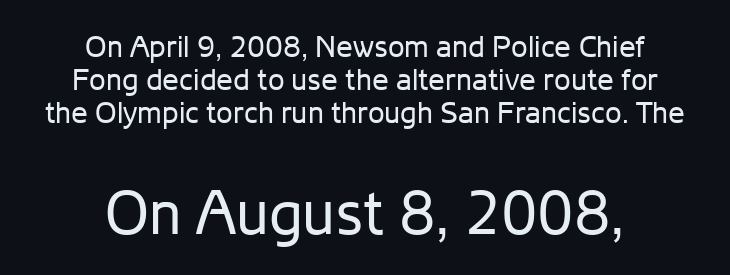
{"serif": "no", "italic": "no", "bold": "no", "weight": "regular", "width": "normal", "stroke_contrast": "low", "x_height": "medium", "monospaced": "no", "underline": "no", "align": "center", "line_spacing": "tight", "line_spacing_ratio": 1.1, "letter_spacing": "normal", "letter_spacing_em": 0.0, "larger_block": "second", "size_ratio": 2.03, "glyph_px": 61}
